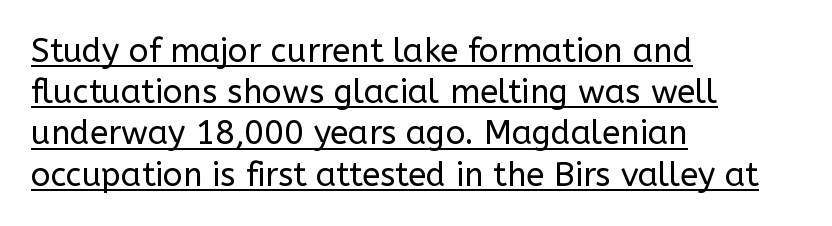
Q: Is the text bold? A: No.
Q: Is the text italic (slanted)? A: No, it is upright.
Q: Is the typeface a serif or a sans-serif typeface? A: Sans-serif.
Q: Is the text underlined? A: Yes.
Q: How is the paragraph aligned? A: Left-aligned.
Q: Is the spacing between letters normal or unusually wide? A: Normal.
Q: Is the spacing between lines tight, normal or loose? A: Normal.
Q: Width (condensed, normal, or wide)? A: Normal.
Q: Stroke contrast? A: Low.
Q: x-height? A: Medium.
Q: Monospaced? A: No.
